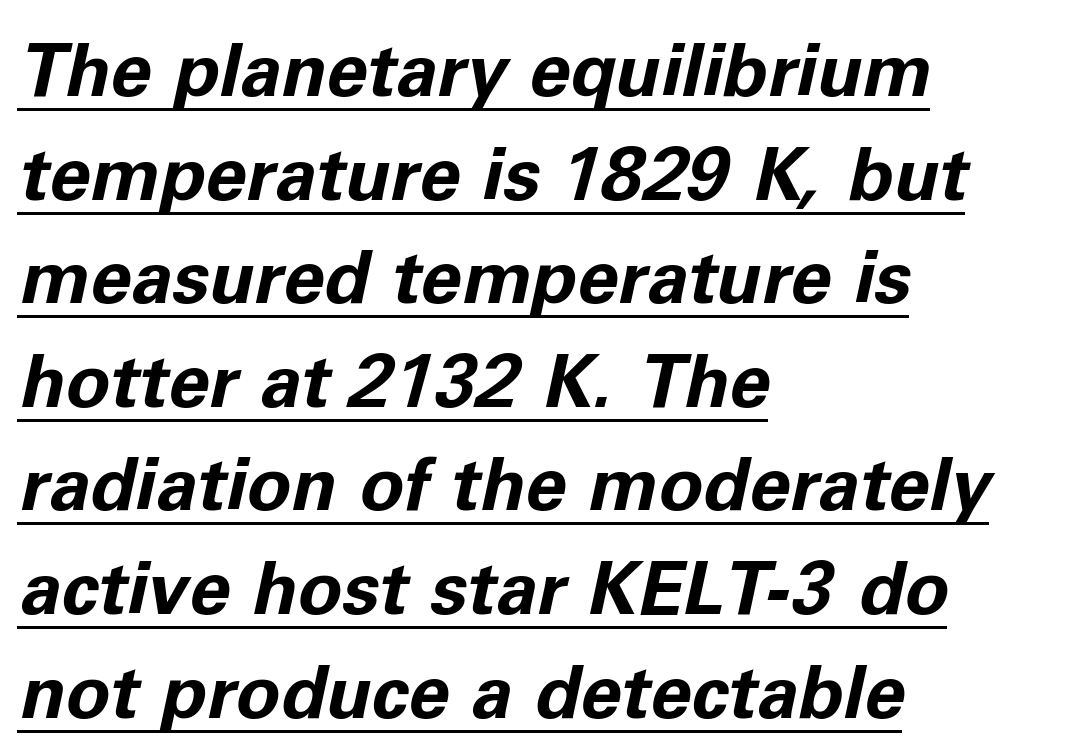
Typographic density is high because the face is bold. The rendering applies a slant to the glyphs. Each line starts at the same left margin while the right side varies. Compared with typical paragraphs, the rows here are spaced about the same. Spacing verdict: proportional, widths tailored to each character.
